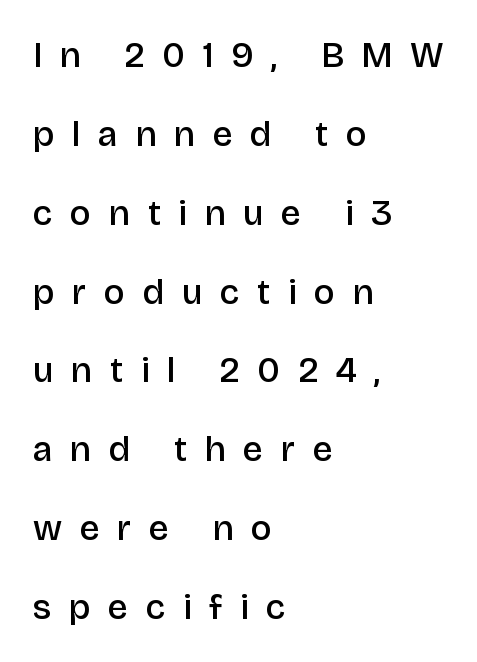
Q: Is the text bold? A: Semi-bold.
Q: Is the text italic (slanted)? A: No, it is upright.
Q: Is the typeface a serif or a sans-serif typeface? A: Sans-serif.
Q: Is the text underlined? A: No.
Q: How is the paragraph aligned? A: Left-aligned.
Q: Is the spacing between letters normal or unusually wide? A: Unusually wide.
Q: Is the spacing between lines tight, normal or loose? A: Loose.
Q: Width (condensed, normal, or wide)? A: Normal.
Q: Stroke contrast? A: Low.
Q: x-height? A: Large.
Q: Monospaced? A: No.
